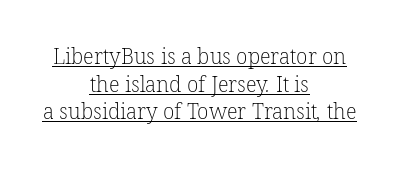
Q: Is the text bold? A: No.
Q: Is the text underlined? A: Yes.
Q: How is the paragraph aligned? A: Centered.
Q: Is the spacing between letters normal or unusually wide? A: Normal.
Q: Is the spacing between lines tight, normal or loose? A: Normal.
